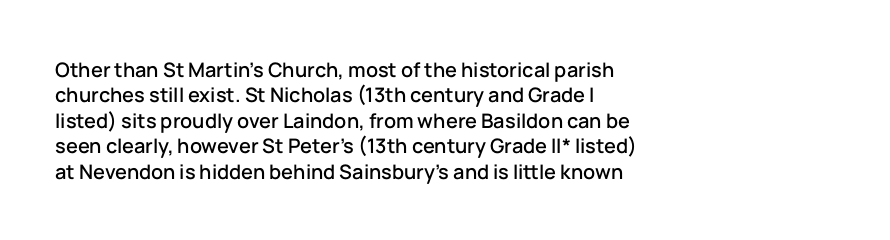
Q: Is the text italic (slanted)? A: No, it is upright.
Q: Is the text underlined? A: No.
Q: How is the paragraph aligned? A: Left-aligned.
Q: Is the spacing between letters normal or unusually wide? A: Normal.
Q: Is the spacing between lines tight, normal or loose? A: Normal.
